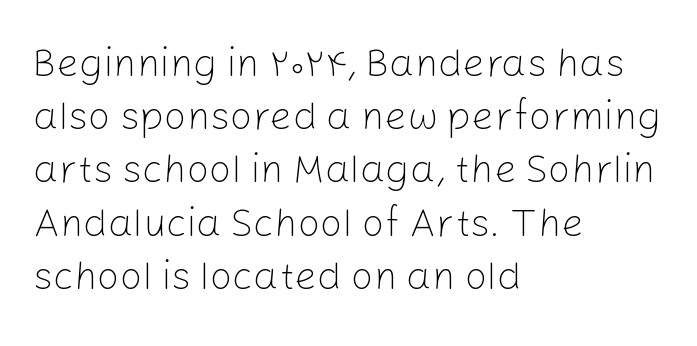
Nothing sits at the stroke ends, so this counts as sans-serif. Nothing unusual about the tracking: characters are spaced as the font intends. The gap between lines stays unmarked. The leading is moderate, giving the passage an even texture.
